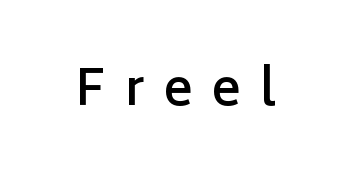
The image shows 49 px semibold sans-serif type, upright; set unusually wide letter spacing (+0.39 em), not underlined; low stroke contrast and a medium x-height.
